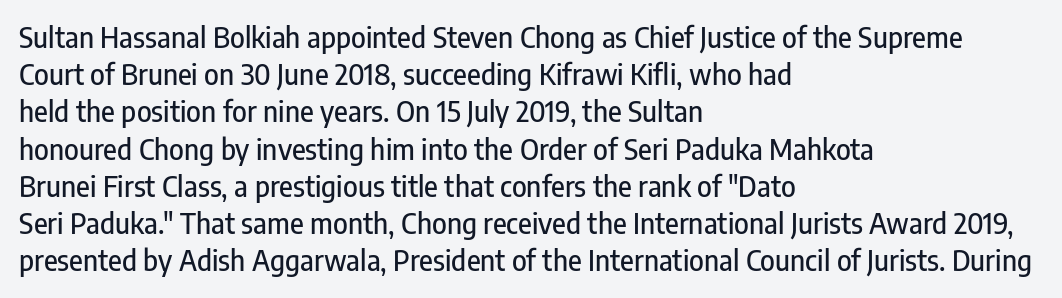
{"serif": "no", "italic": "no", "width": "condensed", "stroke_contrast": "low", "x_height": "medium", "monospaced": "no", "underline": "no", "align": "left", "line_spacing": "normal", "line_spacing_ratio": 1.33, "letter_spacing": "normal", "letter_spacing_em": 0.0, "glyph_px": 28}
